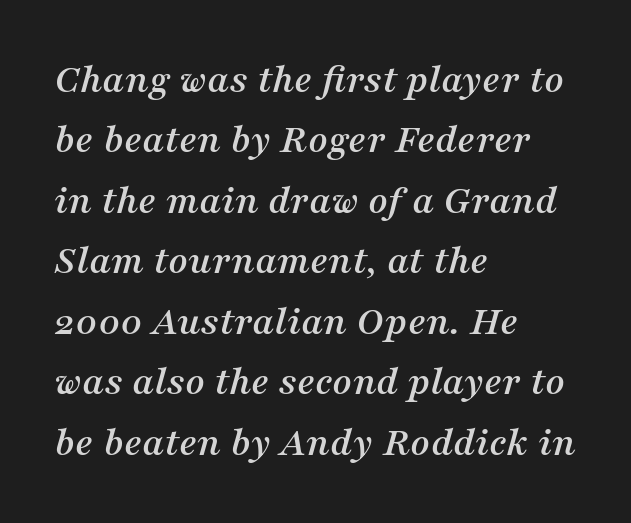
Q: Is the text italic (slanted)? A: Yes, it leans right by about 16 degrees.
Q: Is the typeface a serif or a sans-serif typeface? A: Serif.
Q: Is the text underlined? A: No.
Q: How is the paragraph aligned? A: Left-aligned.
Q: Is the spacing between letters normal or unusually wide? A: Normal.
Q: Is the spacing between lines tight, normal or loose? A: Normal.
Q: Width (condensed, normal, or wide)? A: Normal.
Q: Stroke contrast? A: Medium.
Q: x-height? A: Medium.
Q: Monospaced? A: No.
